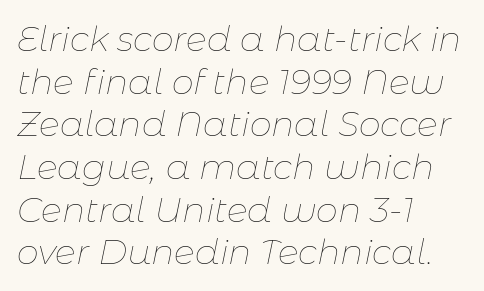
{"italic": "yes", "lean": "right", "slant_degrees": 11, "bold": "no", "weight": "thin", "width": "normal", "stroke_contrast": "low", "x_height": "medium", "monospaced": "no", "underline": "no", "align": "left", "line_spacing_ratio": 1.22, "letter_spacing": "normal", "letter_spacing_em": 0.0, "glyph_px": 35}
